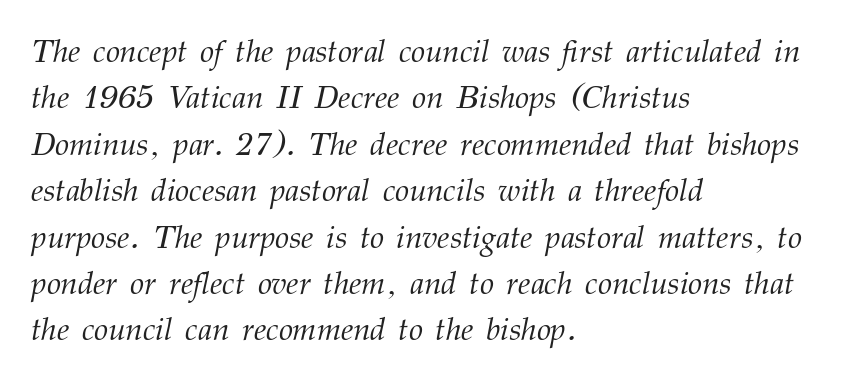
{"serif": "yes", "italic": "yes", "lean": "right", "slant_degrees": 12, "bold": "no", "weight": "light", "width": "normal", "stroke_contrast": "medium", "x_height": "medium", "monospaced": "no", "underline": "no", "align": "left", "line_spacing": "normal", "line_spacing_ratio": 1.45, "letter_spacing": "normal", "letter_spacing_em": 0.0, "glyph_px": 32}
